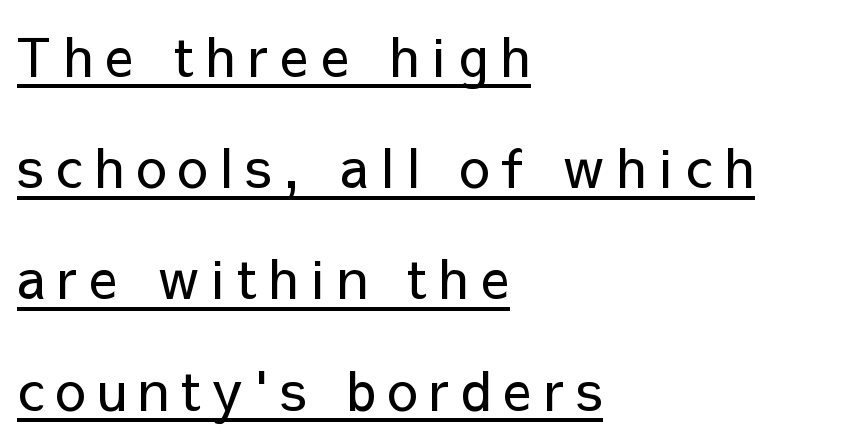
Q: Is the text bold? A: No.
Q: Is the text italic (slanted)? A: No, it is upright.
Q: Is the typeface a serif or a sans-serif typeface? A: Sans-serif.
Q: Is the text underlined? A: Yes.
Q: How is the paragraph aligned? A: Left-aligned.
Q: Is the spacing between letters normal or unusually wide? A: Unusually wide.
Q: Is the spacing between lines tight, normal or loose? A: Loose.
Q: Width (condensed, normal, or wide)? A: Normal.
Q: Stroke contrast? A: Low.
Q: x-height? A: Medium.
Q: Monospaced? A: No.
